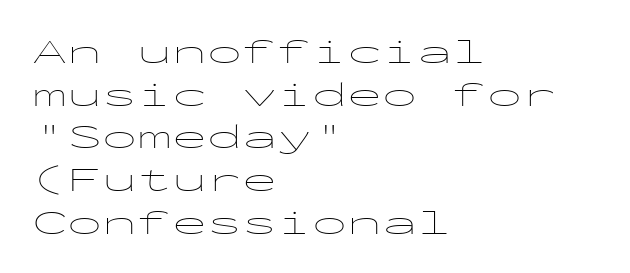
{"serif": "no", "italic": "no", "bold": "no", "weight": "thin", "width": "wide", "stroke_contrast": "low", "x_height": "medium", "monospaced": "yes", "underline": "no", "align": "left", "line_spacing_ratio": 1.22, "letter_spacing": "normal", "letter_spacing_em": 0.0, "glyph_px": 35}
